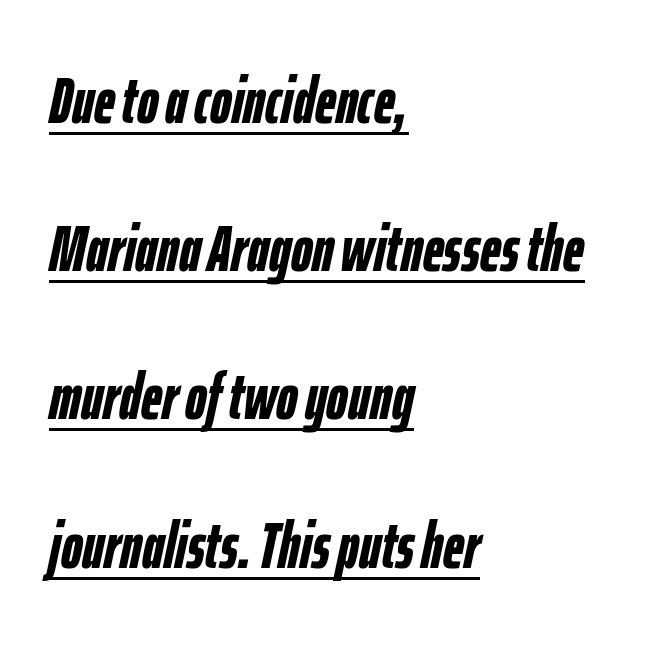
Pretty heavy lettering here — definitely bold. You could fit nearly another row in the gap between these rows. Caption: standard tracking, unaltered. This sample is left-justified, so line endings fall wherever the words run out.
